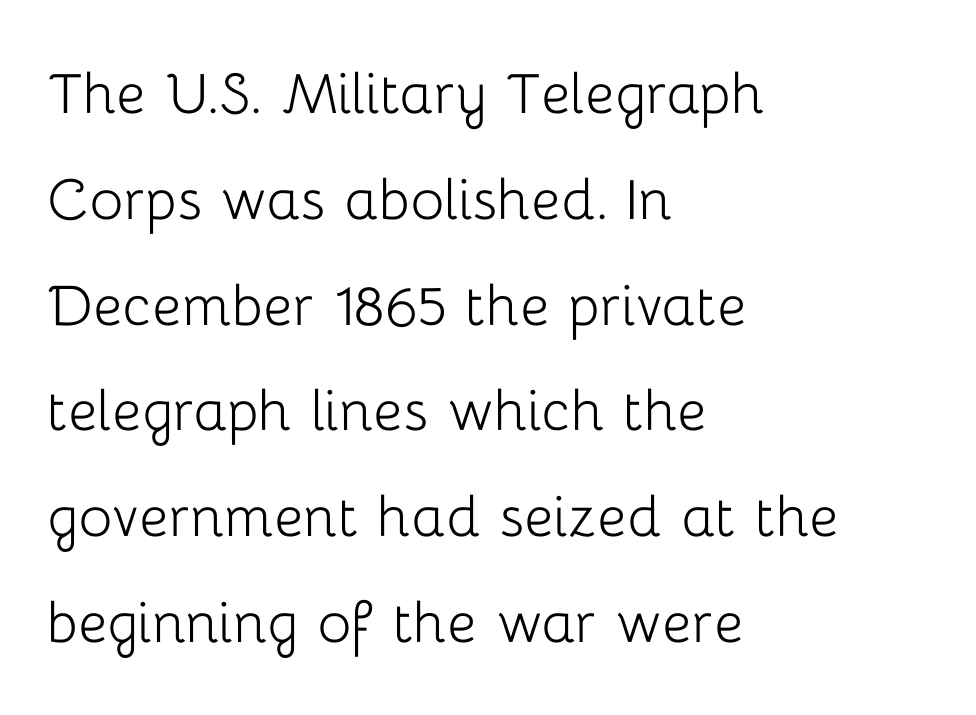
No feet cap the strokes, marking this as sans-serif type. Compared with typical paragraphs, the rows here are spaced about the same. The gaps between neighbouring characters are ordinary and unremarkable. One-word summary of the alignment: left. A typesetter would mark this as roman, not italic.
